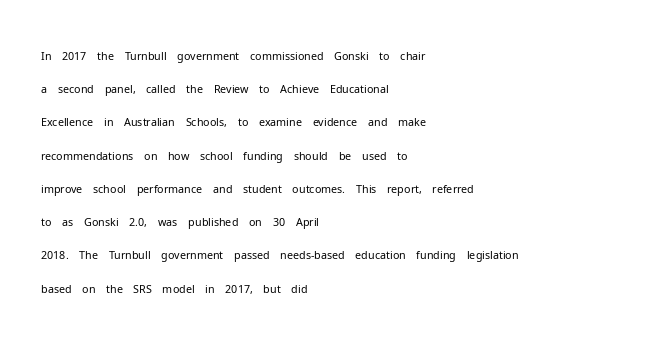
Tall strokes in this sample are plumb rather than angled. Weight: regular or lighter. Tracking value appears to be zero — textbook default spacing. The passage shown stacks its lines at a standard gap. The lines in this sample share a left origin and differ only in where they stop. Anything drawn beneath the words? Only blank space.
